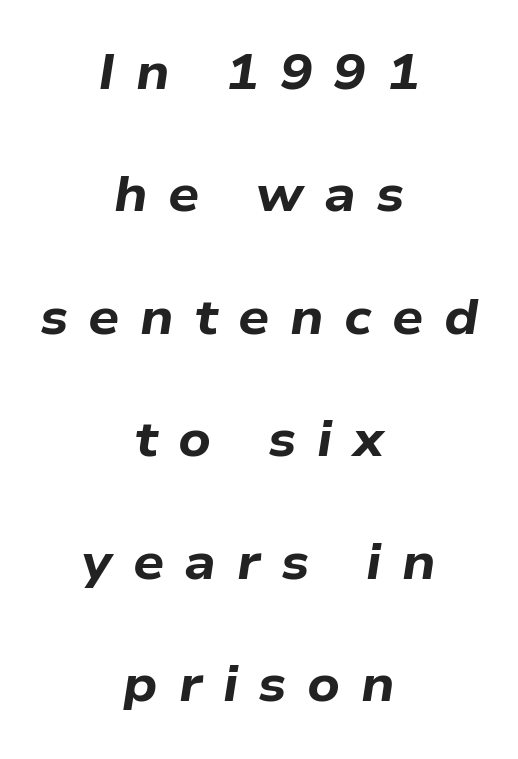
Q: Is the text bold? A: Yes.
Q: Is the text italic (slanted)? A: Yes, it leans right by about 9 degrees.
Q: Is the text underlined? A: No.
Q: How is the paragraph aligned? A: Centered.
Q: Is the spacing between letters normal or unusually wide? A: Unusually wide.
Q: Is the spacing between lines tight, normal or loose? A: Loose.
Q: Width (condensed, normal, or wide)? A: Wide.
Q: Stroke contrast? A: Low.
Q: x-height? A: Medium.
Q: Monospaced? A: No.
